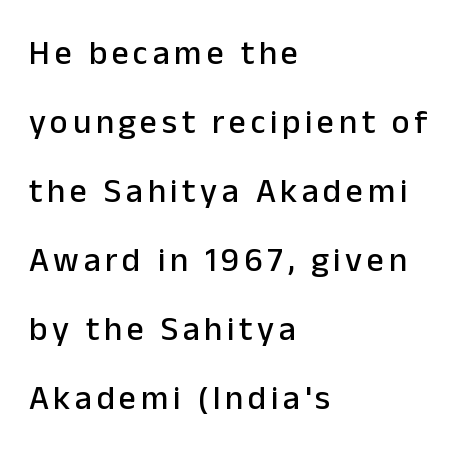
Q: Is the text italic (slanted)? A: No, it is upright.
Q: Is the typeface a serif or a sans-serif typeface? A: Sans-serif.
Q: Is the text underlined? A: No.
Q: How is the paragraph aligned? A: Left-aligned.
Q: Is the spacing between lines tight, normal or loose? A: Loose.
Q: Width (condensed, normal, or wide)? A: Normal.
Q: Stroke contrast? A: Low.
Q: x-height? A: Medium.
Q: Monospaced? A: No.
